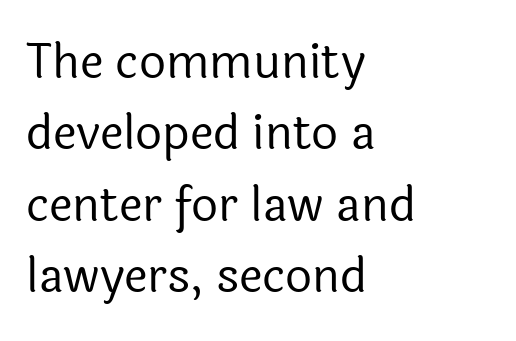
{"serif": "no", "italic": "no", "bold": "no", "weight": "regular", "width": "normal", "x_height": "medium", "monospaced": "no", "underline": "no", "align": "left", "line_spacing": "normal", "line_spacing_ratio": 1.52, "letter_spacing": "normal", "letter_spacing_em": 0.0, "glyph_px": 47}
